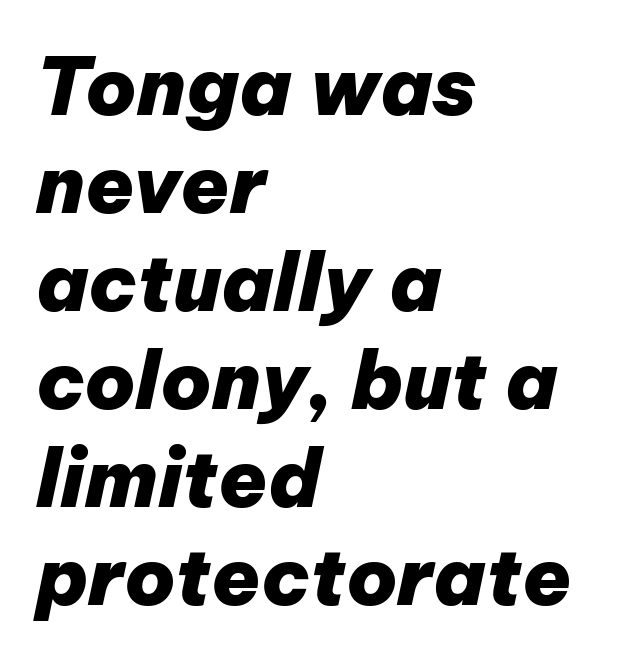
The image shows 79 px heavy type, italic (leaning right); set left-aligned, line spacing 1.24x, normal letter spacing, not underlined; low stroke contrast and a medium x-height.
